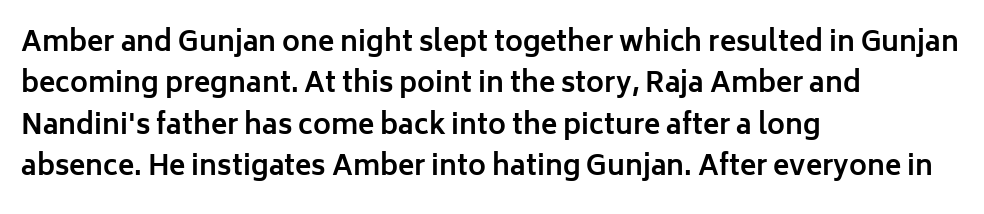
{"italic": "no", "bold": "yes", "underline": "no", "align": "left", "line_spacing": "normal", "line_spacing_ratio": 1.53, "letter_spacing": "normal", "letter_spacing_em": 0.0, "glyph_px": 27}
